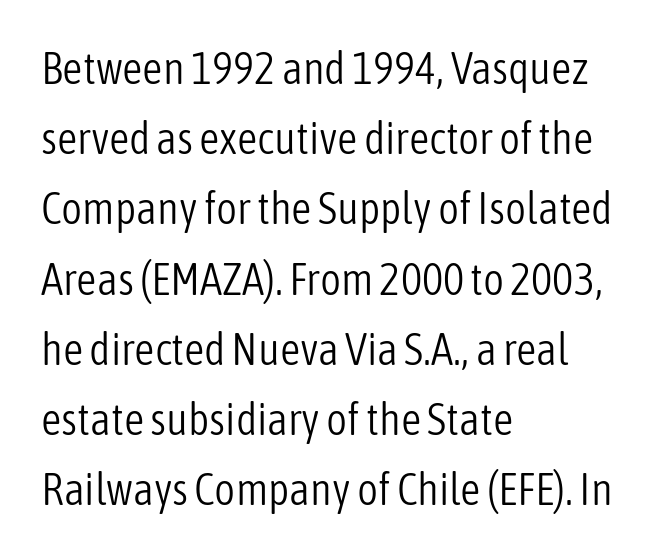
Q: Is the text bold? A: No.
Q: Is the text italic (slanted)? A: No, it is upright.
Q: Is the typeface a serif or a sans-serif typeface? A: Sans-serif.
Q: Is the text underlined? A: No.
Q: How is the paragraph aligned? A: Left-aligned.
Q: Is the spacing between letters normal or unusually wide? A: Normal.
Q: Is the spacing between lines tight, normal or loose? A: Normal.
Q: Width (condensed, normal, or wide)? A: Condensed.
Q: Stroke contrast? A: Low.
Q: x-height? A: Medium.
Q: Monospaced? A: No.
